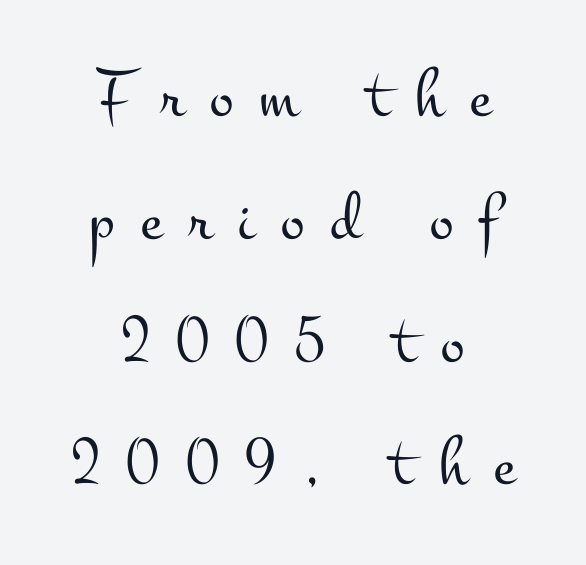
Each word looks stretched out because of the extra space between its letters. Where is the straight margin? There isn't one; the lines are centered. The letters look calm and open, with moderate or lighter stems. Check the space under the baseline: it is left empty.
